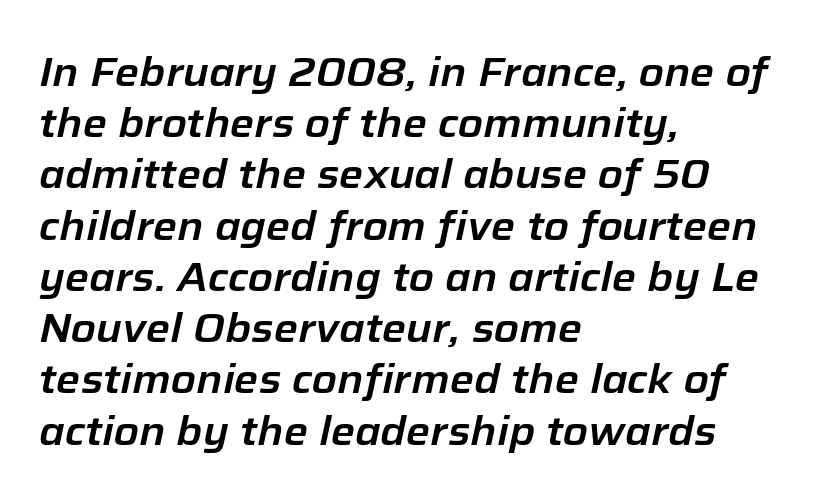
Q: Is the text italic (slanted)? A: Yes, it leans right by about 12 degrees.
Q: Is the text underlined? A: No.
Q: How is the paragraph aligned? A: Left-aligned.
Q: Is the spacing between letters normal or unusually wide? A: Normal.
Q: Is the spacing between lines tight, normal or loose? A: Normal.
Q: Width (condensed, normal, or wide)? A: Normal.
Q: Stroke contrast? A: Low.
Q: x-height? A: Medium.
Q: Monospaced? A: No.
